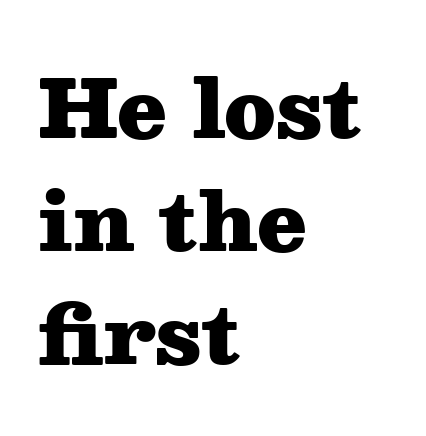
How heavy is the stroke? Heavy — this is a bold. Check under the words: just untouched page. Tracking here is standard; glyphs follow each other at the usual distance. Honestly, the row spacing looks completely unremarkable.
